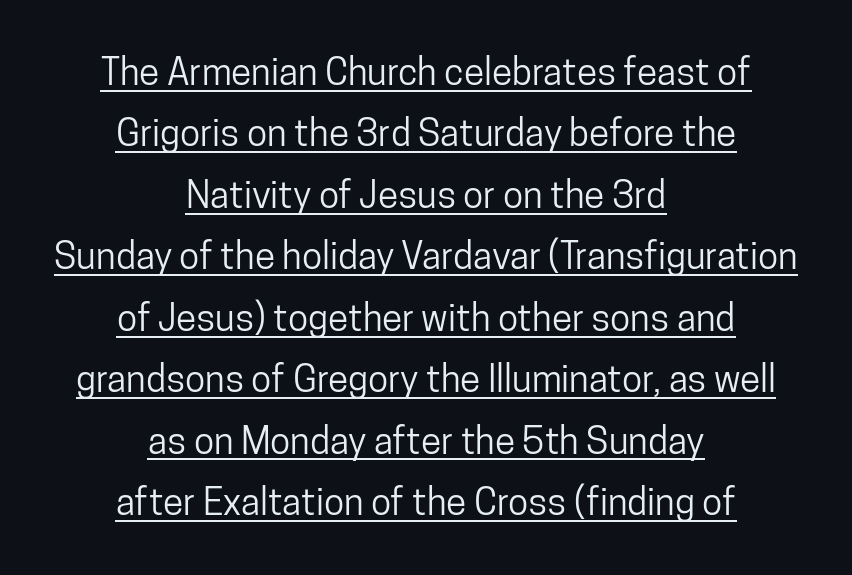
Q: Is the text italic (slanted)? A: No, it is upright.
Q: Is the typeface a serif or a sans-serif typeface? A: Sans-serif.
Q: Is the text underlined? A: Yes.
Q: How is the paragraph aligned? A: Centered.
Q: Is the spacing between letters normal or unusually wide? A: Normal.
Q: Is the spacing between lines tight, normal or loose? A: Normal.
Q: Width (condensed, normal, or wide)? A: Condensed.
Q: Stroke contrast? A: Low.
Q: x-height? A: Medium.
Q: Monospaced? A: No.
